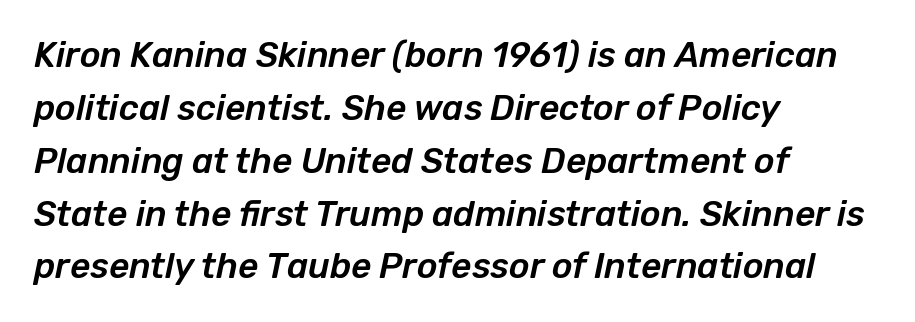
Q: Is the text italic (slanted)? A: Yes, it leans right by about 12 degrees.
Q: Is the text underlined? A: No.
Q: How is the paragraph aligned? A: Left-aligned.
Q: Is the spacing between letters normal or unusually wide? A: Normal.
Q: Is the spacing between lines tight, normal or loose? A: Normal.
Q: Width (condensed, normal, or wide)? A: Normal.
Q: Stroke contrast? A: Low.
Q: x-height? A: Medium.
Q: Monospaced? A: No.
